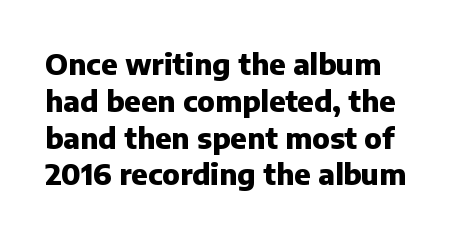
{"serif": "no", "italic": "no", "bold": "yes", "weight": "heavy", "width": "normal", "stroke_contrast": "low", "x_height": "medium", "monospaced": "no", "underline": "no", "line_spacing": "normal", "line_spacing_ratio": 1.27, "letter_spacing": "normal", "letter_spacing_em": 0.0, "glyph_px": 29}
